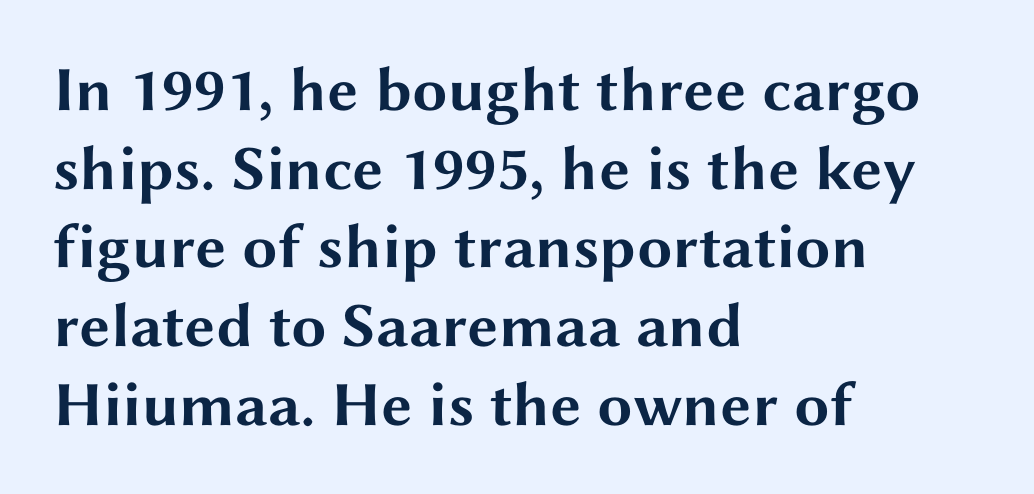
{"serif": "no", "italic": "no", "bold": "yes", "weight": "bold", "width": "wide", "stroke_contrast": "medium", "x_height": "medium", "monospaced": "no", "underline": "no", "align": "left", "line_spacing": "normal", "line_spacing_ratio": 1.25, "letter_spacing": "normal", "letter_spacing_em": 0.0, "glyph_px": 63}
